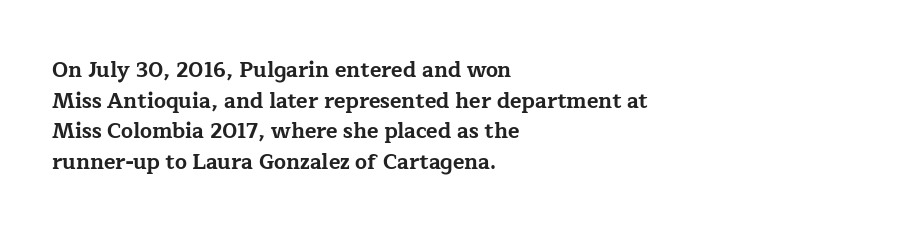
Q: Is the text bold? A: Yes.
Q: Is the text italic (slanted)? A: No, it is upright.
Q: Is the text underlined? A: No.
Q: How is the paragraph aligned? A: Left-aligned.
Q: Is the spacing between letters normal or unusually wide? A: Normal.
Q: Is the spacing between lines tight, normal or loose? A: Normal.
